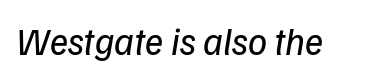
The image shows 38 px regular-weight type, italic (leaning right); set normal letter spacing, not underlined; low stroke contrast and a medium x-height.
